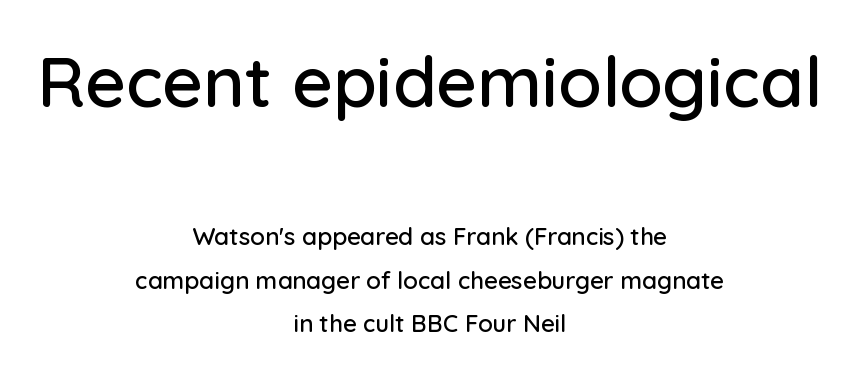
No word sits above an underline. A roman cut, with each character standing at attention. In CSS terms this would be text-align: center. Letter spacing: default. Character widths vary here, with narrow letters taking less room than wide ones. Top chunk: large. Bottom chunk: small.
